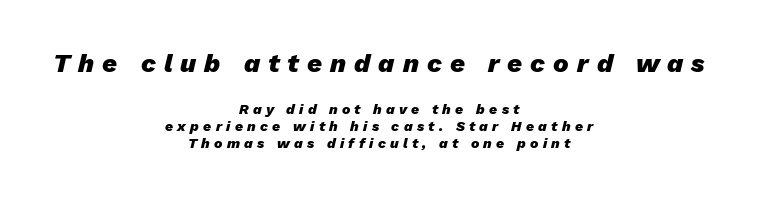
Block one is the big one; block two sits smaller underneath. Underline: absent. Typographic density is high because the face is bold. Quick note: italic.
